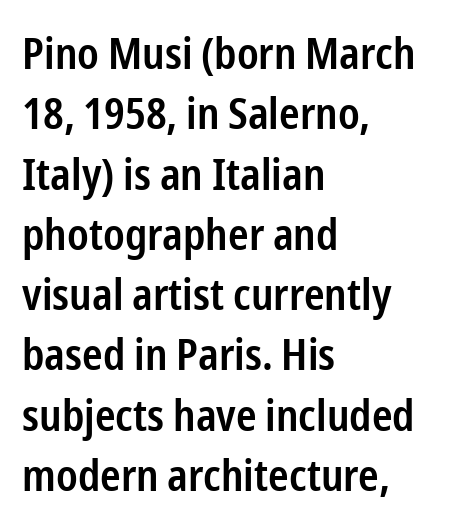
The image shows 44 px semibold, condensed sans-serif type, upright; set left-aligned, normal line spacing (1.37x), normal letter spacing, not underlined; low stroke contrast and a medium x-height.
